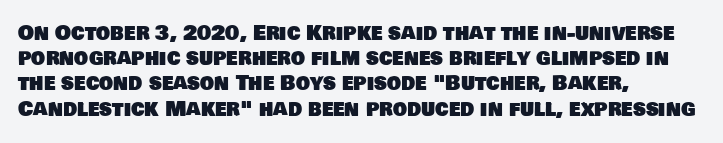
The image shows 20 px text type; set left-aligned, normal line spacing (1.26x), normal letter spacing, not underlined.
